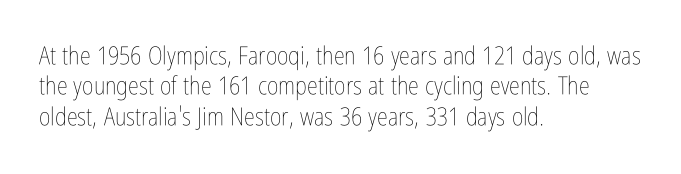
Q: Is the text bold? A: No.
Q: Is the text italic (slanted)? A: No, it is upright.
Q: Is the text underlined? A: No.
Q: How is the paragraph aligned? A: Left-aligned.
Q: Is the spacing between letters normal or unusually wide? A: Normal.
